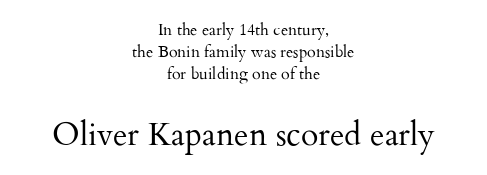
The lettering holds an erect, upright posture throughout. Typographically, this falls in the serif category. No extra ink here — the face is not bold. Visually, the bottom section dominates because its glyphs are scaled up. Descenders are the only things crossing below the line.
